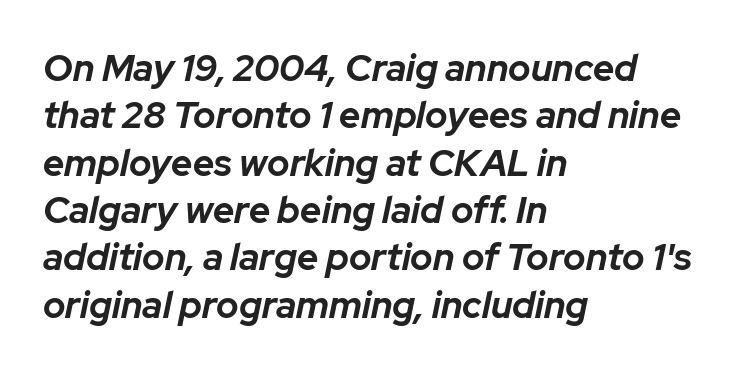
A typesetter would call this leading conventional body-copy spacing. Think of a printed novel: that variable character pitch is what you see here. The space directly below the letters is spotless. Typographic density is high because the face is bold.
